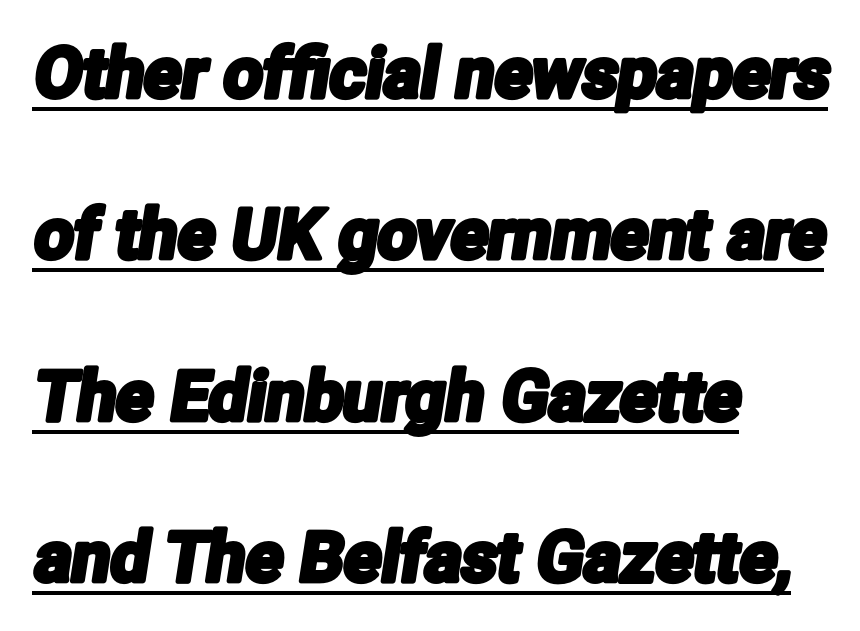
Q: Is the typeface a serif or a sans-serif typeface? A: Sans-serif.
Q: Is the text underlined? A: Yes.
Q: How is the paragraph aligned? A: Left-aligned.
Q: Is the spacing between letters normal or unusually wide? A: Normal.
Q: Is the spacing between lines tight, normal or loose? A: Loose.
Q: Width (condensed, normal, or wide)? A: Condensed.
Q: Stroke contrast? A: Low.
Q: x-height? A: Medium.
Q: Monospaced? A: No.
